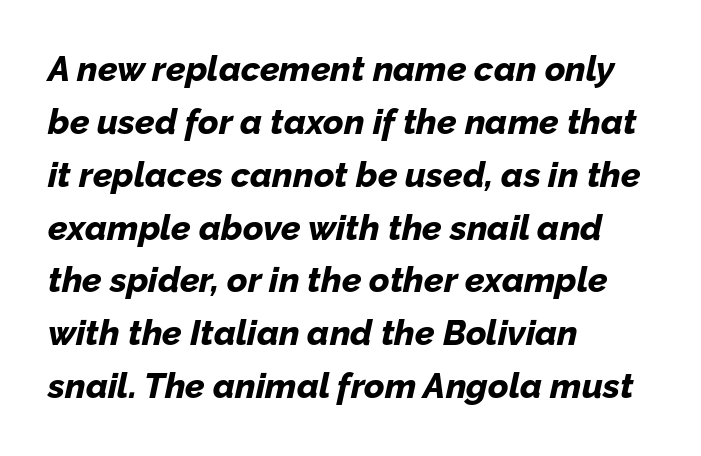
{"italic": "yes", "lean": "right", "slant_degrees": 12, "bold": "yes", "weight": "bold", "width": "normal", "stroke_contrast": "low", "x_height": "medium", "monospaced": "no", "underline": "no", "align": "left", "line_spacing": "normal", "line_spacing_ratio": 1.51, "letter_spacing": "normal", "letter_spacing_em": 0.0, "glyph_px": 35}
